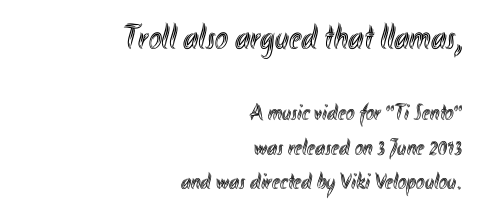
The image shows 35 px condensed type; set right-aligned, normal line spacing (1.5x), normal letter spacing, not underlined; the first (top) block is 1.52x larger; a small x-height.
